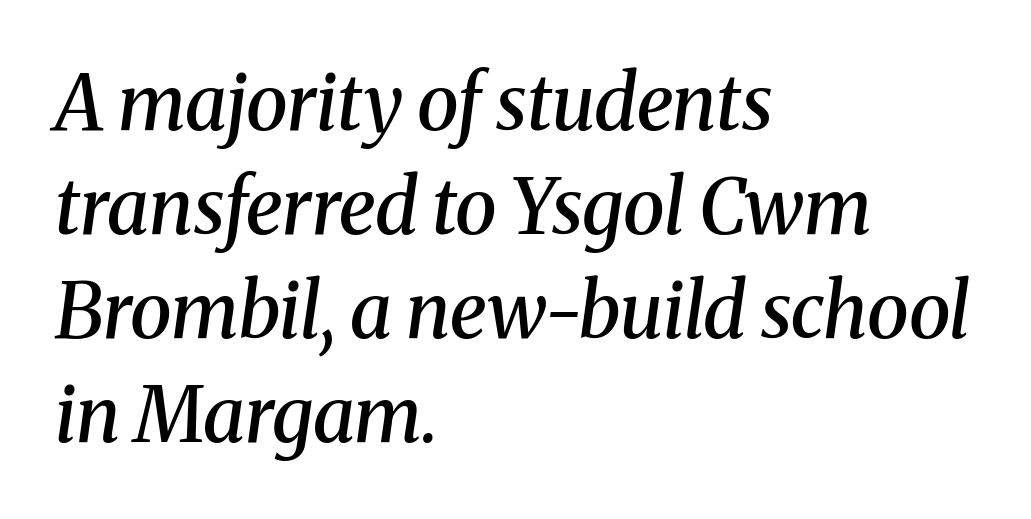
The image shows 76 px semibold serif type, italic (leaning right); set left-aligned, normal line spacing (1.37x), normal letter spacing, not underlined; medium stroke contrast and a medium x-height.
